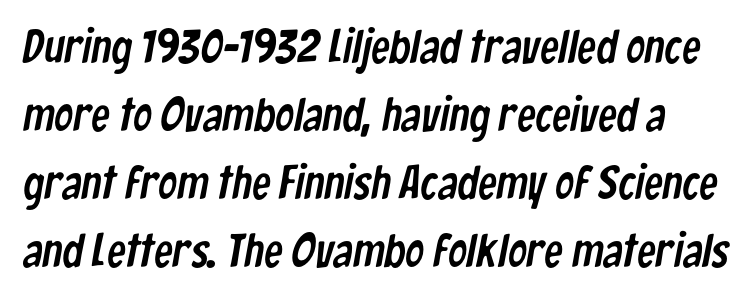
The image shows 47 px condensed sans-serif type; set normal line spacing (1.45x), normal letter spacing, not underlined; low stroke contrast and a medium x-height.
